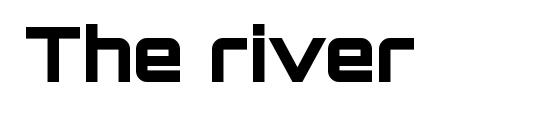
This rendering employs a face without finishing strokes, i.e., a sans-serif. This sample has the flowing, uneven cadence of proportional lettering. Weight: bold. The rendering keeps characters at their native spacing.
